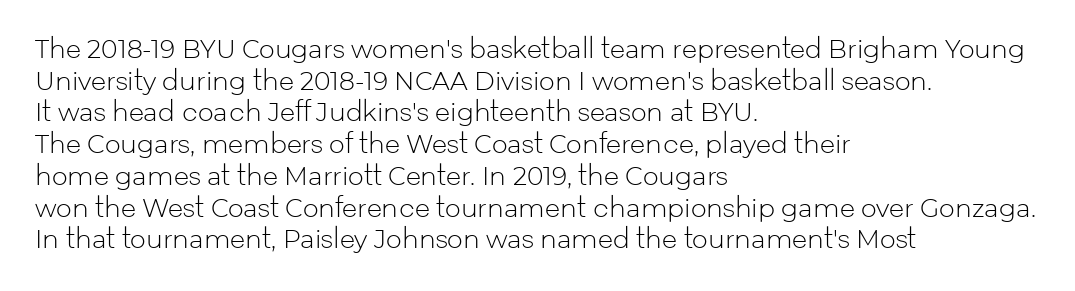
{"italic": "no", "bold": "no", "underline": "no", "align": "left", "line_spacing": "normal", "line_spacing_ratio": 1.27, "letter_spacing": "normal", "letter_spacing_em": 0.0, "glyph_px": 25}
